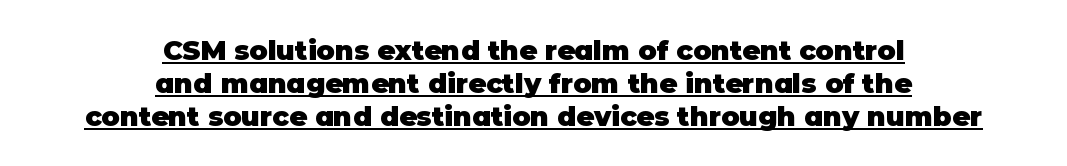
{"italic": "no", "bold": "yes", "underline": "yes", "align": "center", "line_spacing_ratio": 1.22, "letter_spacing": "normal", "letter_spacing_em": 0.0, "glyph_px": 27}
